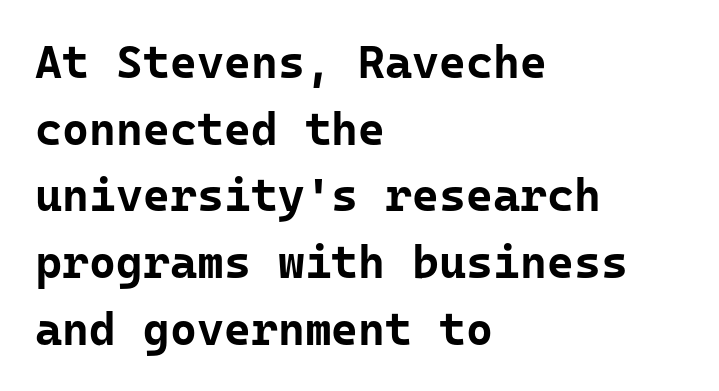
{"serif": "no", "italic": "no", "bold": "yes", "weight": "bold", "width": "normal", "stroke_contrast": "low", "x_height": "medium", "underline": "no", "align": "left", "line_spacing": "normal", "line_spacing_ratio": 1.45, "letter_spacing": "normal", "letter_spacing_em": 0.0, "glyph_px": 46}
